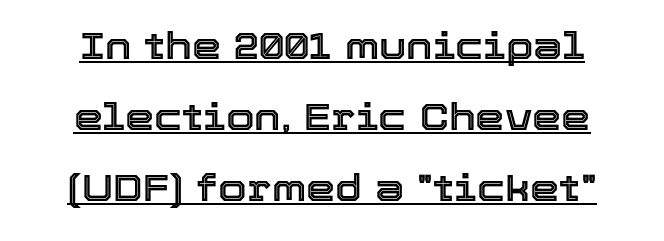
The image shows 37 px text type, upright; set loose line spacing (1.92x), normal letter spacing, underlined; a medium x-height.
